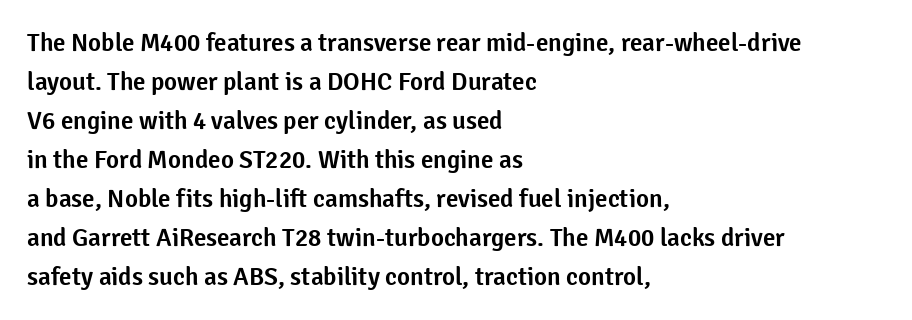
The image shows 25 px text type, upright; set left-aligned, normal line spacing (1.56x), normal letter spacing, not underlined.
